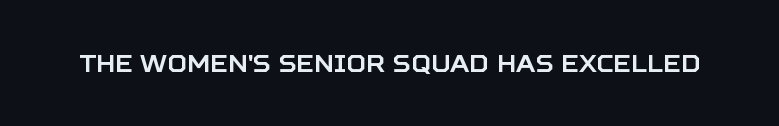
{"italic": "no", "underline": "no", "letter_spacing": "normal", "letter_spacing_em": 0.0, "glyph_px": 24}
